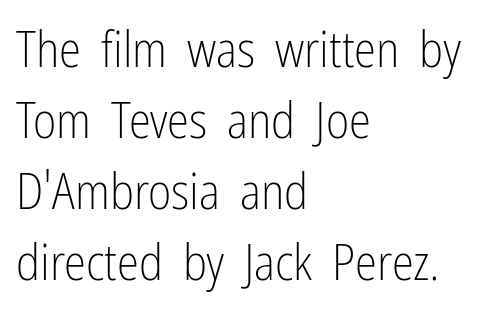
{"serif": "no", "italic": "no", "bold": "no", "weight": "light", "width": "condensed", "stroke_contrast": "low", "x_height": "medium", "monospaced": "no", "underline": "no", "align": "left", "line_spacing": "normal", "line_spacing_ratio": 1.42, "letter_spacing": "normal", "letter_spacing_em": 0.0, "glyph_px": 50}
